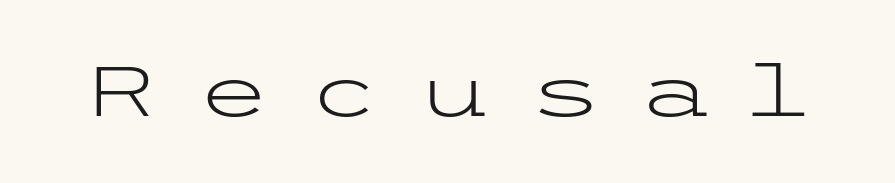
The image shows 70 px light, wide sans-serif type, upright; set unusually wide letter spacing (+0.48 em), not underlined; low stroke contrast and a medium x-height.
